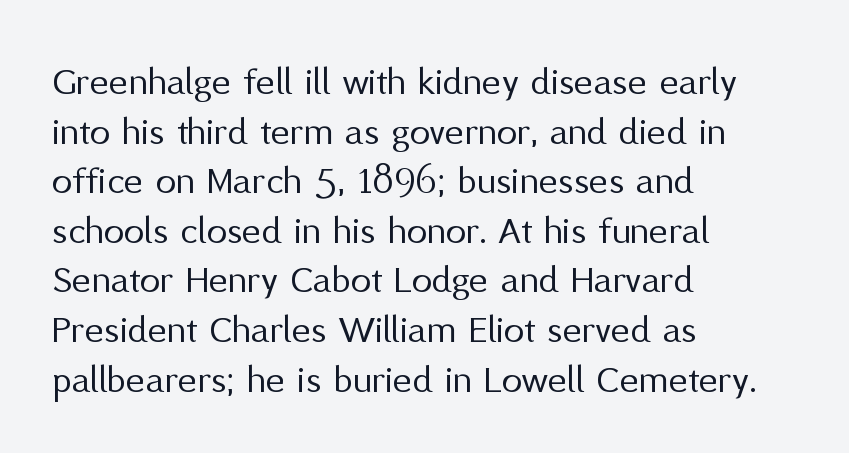
Is there any slant? The stems are plumb. The space directly below the letters is spotless. The horizontal fit of the characters is conventional and even. The letters carry no serifs — their stems end cleanly without finishing strokes. No chunkiness to these letters — they're not bold. Character widths vary here, with narrow letters taking less room than wide ones.
